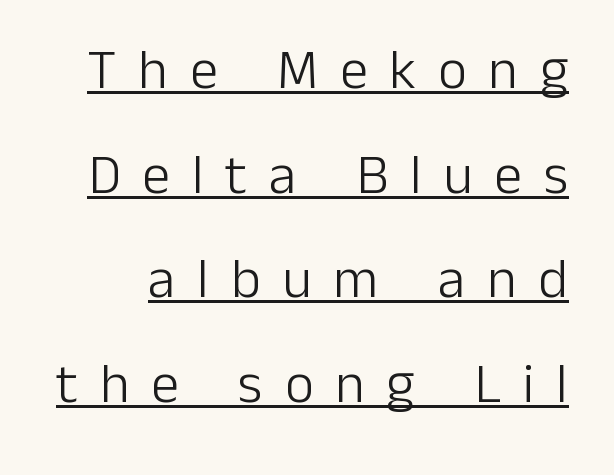
The image shows 56 px light sans-serif type, upright; set line spacing 1.87x, unusually wide letter spacing (+0.39 em), underlined; low stroke contrast and a medium x-height.
